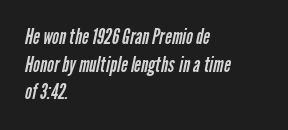
Is this a heavy cut? Hardly; it is regular or lighter. The passage shown has conventional tracking throughout. No word sits above an underline. Whoever set this chose a conventional vertical rhythm. The rendering anchors every line to the left-hand side.
